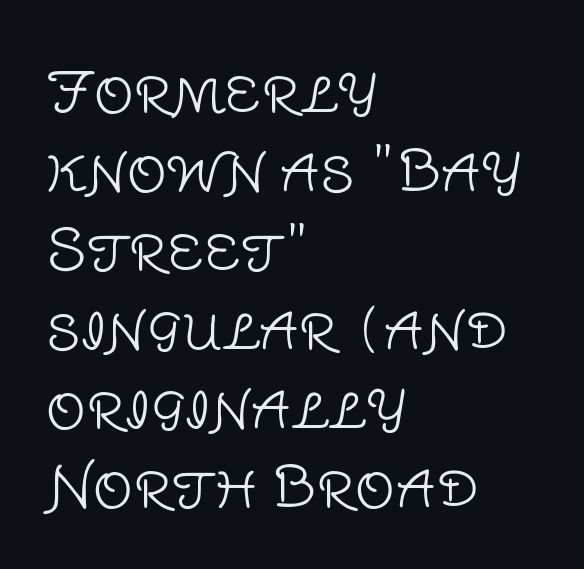
The image shows 56 px light sans-serif type; set left-aligned, normal line spacing (1.41x), normal letter spacing, not underlined; low stroke contrast and a large x-height.
